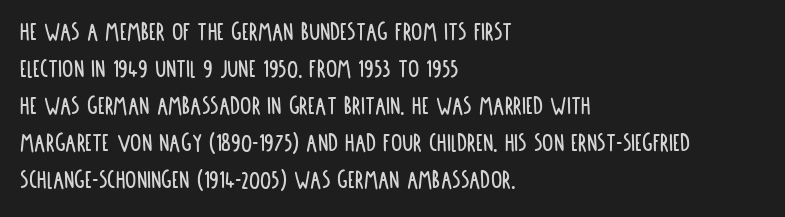
The type family on display is of the sans-serif kind. Honestly, the letter spacing is just normal — you wouldn't notice it. Is this a fixed-width face? No — the glyphs have proportional, varying widths. The glyphs are unaccompanied by any horizontal stroke below them. These lines are set flush left with a ragged right edge.
